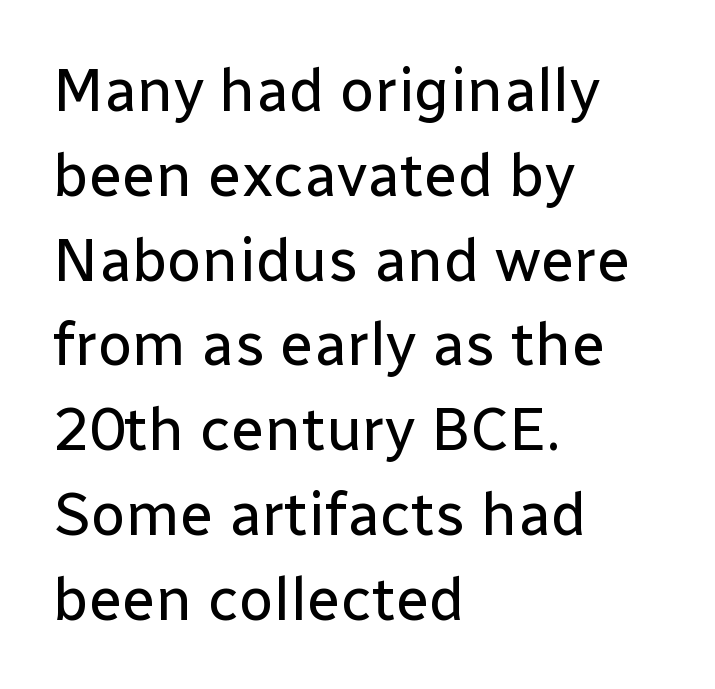
Are there feet on the stems? There aren't — it's a sans. Note the varied advance widths — an 'i' is clearly narrower than an 'm'. This sample uses an upright cut, with every glyph sitting square on the baseline. A light-to-regular cut is what we see here.
